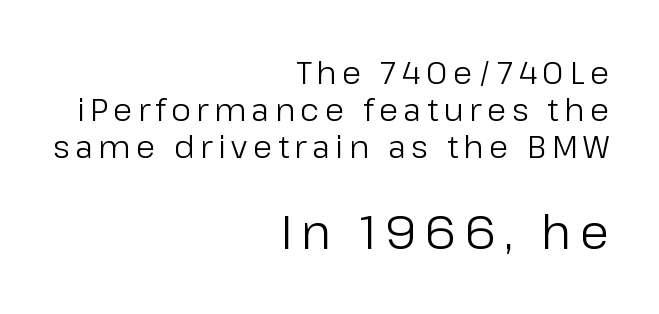
The image shows 47 px regular-weight sans-serif type, upright; set right-aligned, line spacing 1.19x, not underlined; the second (bottom) block is 1.52x larger; low stroke contrast and a medium x-height.
